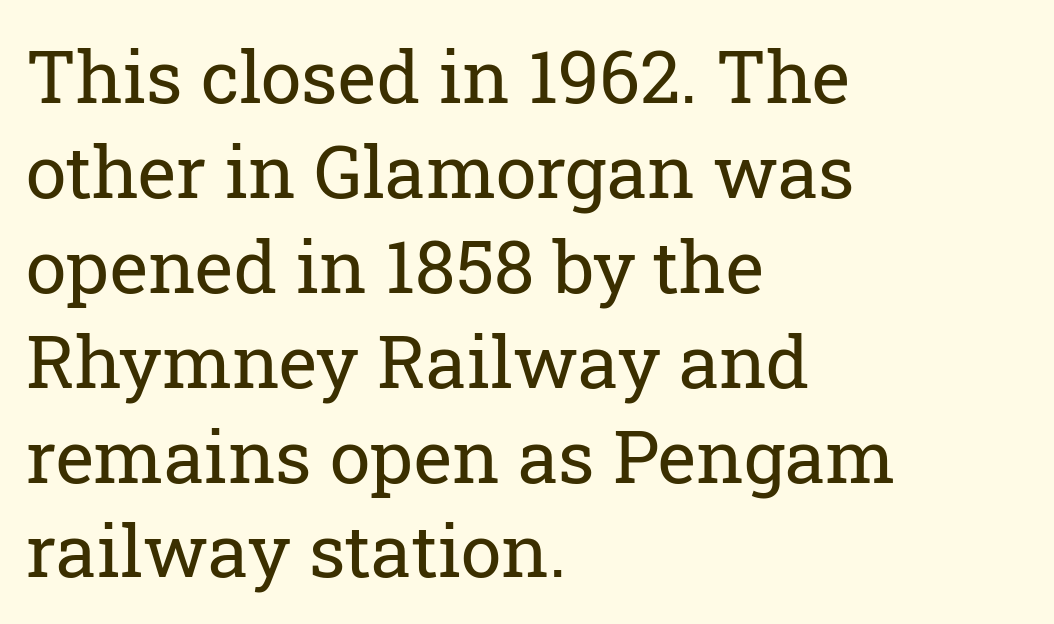
{"serif": "yes", "italic": "no", "bold": "no", "weight": "regular", "width": "normal", "stroke_contrast": "low", "x_height": "medium", "monospaced": "no", "underline": "no", "align": "left", "line_spacing": "normal", "line_spacing_ratio": 1.3, "letter_spacing": "normal", "letter_spacing_em": 0.0, "glyph_px": 73}
